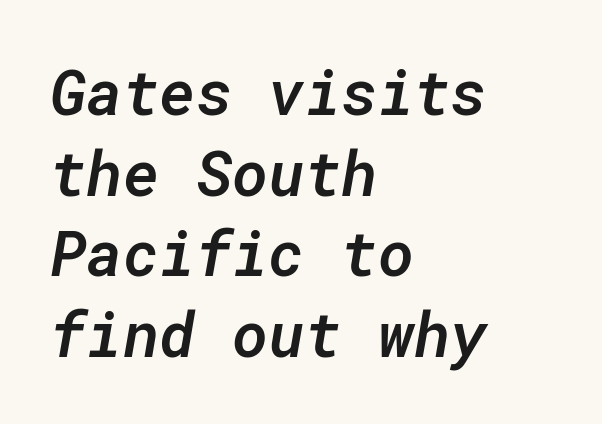
{"italic": "yes", "lean": "right", "slant_degrees": 10, "bold": "semi", "weight": "semibold", "width": "normal", "stroke_contrast": "low", "x_height": "medium", "monospaced": "yes", "underline": "no", "align": "left", "line_spacing": "normal", "line_spacing_ratio": 1.3, "letter_spacing": "normal", "letter_spacing_em": 0.0, "glyph_px": 62}
